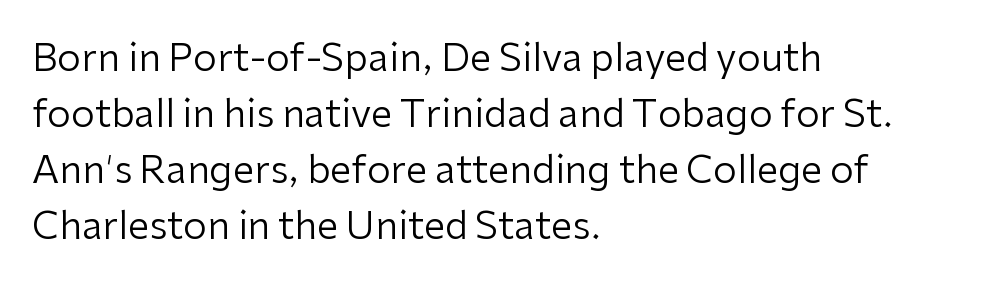
The image shows 38 px regular-weight sans-serif type, upright; set left-aligned, normal line spacing (1.47x), normal letter spacing, not underlined; low stroke contrast and a medium x-height.
